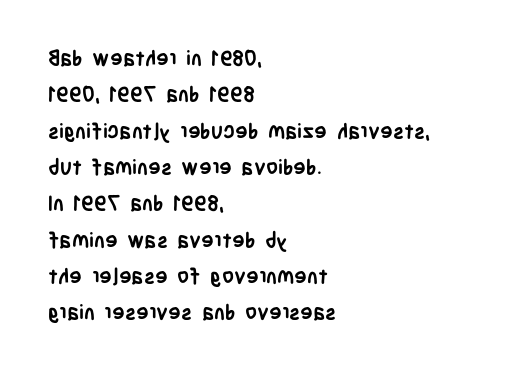
Q: Is the text bold? A: Yes.
Q: Is the text italic (slanted)? A: No, it is upright.
Q: Is the text underlined? A: No.
Q: How is the paragraph aligned? A: Left-aligned.
Q: Is the spacing between letters normal or unusually wide? A: Normal.
